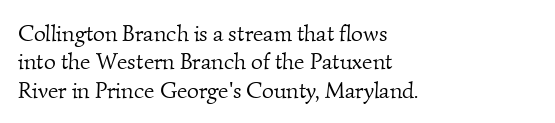
The image shows 23 px text type; set left-aligned, line spacing 1.23x, normal letter spacing, not underlined.
